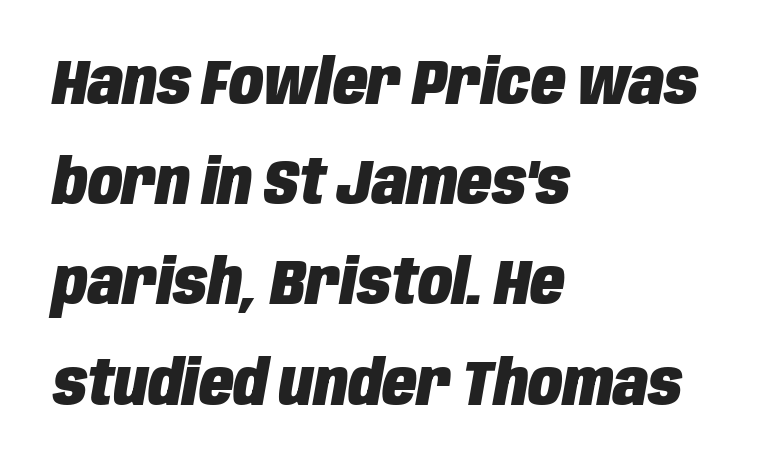
Q: Is the text bold? A: Yes.
Q: Is the text italic (slanted)? A: Yes, it leans right by about 10 degrees.
Q: Is the text underlined? A: No.
Q: How is the paragraph aligned? A: Left-aligned.
Q: Is the spacing between letters normal or unusually wide? A: Normal.
Q: Is the spacing between lines tight, normal or loose? A: Normal.
Q: Width (condensed, normal, or wide)? A: Condensed.
Q: Stroke contrast? A: Low.
Q: x-height? A: Large.
Q: Monospaced? A: No.
